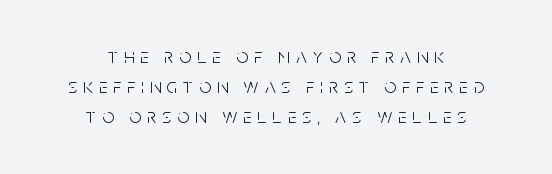
Q: Is the text bold? A: No.
Q: Is the text italic (slanted)? A: No, it is upright.
Q: Is the text underlined? A: No.
Q: How is the paragraph aligned? A: Centered.
Q: Is the spacing between letters normal or unusually wide? A: Unusually wide.
Q: Is the spacing between lines tight, normal or loose? A: Normal.
